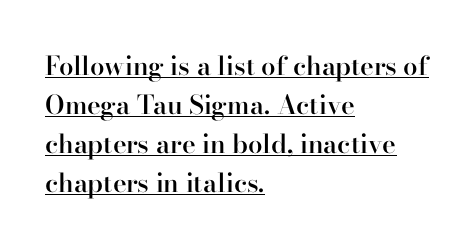
The image shows 26 px text type, upright; set left-aligned, normal line spacing (1.5x), normal letter spacing, underlined.
